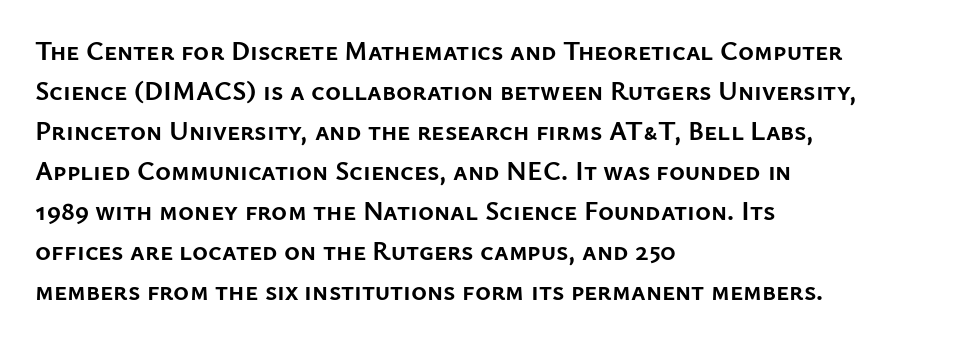
{"italic": "no", "bold": "yes", "underline": "no", "align": "left", "line_spacing": "normal", "line_spacing_ratio": 1.48, "letter_spacing": "normal", "letter_spacing_em": 0.0, "glyph_px": 27}
